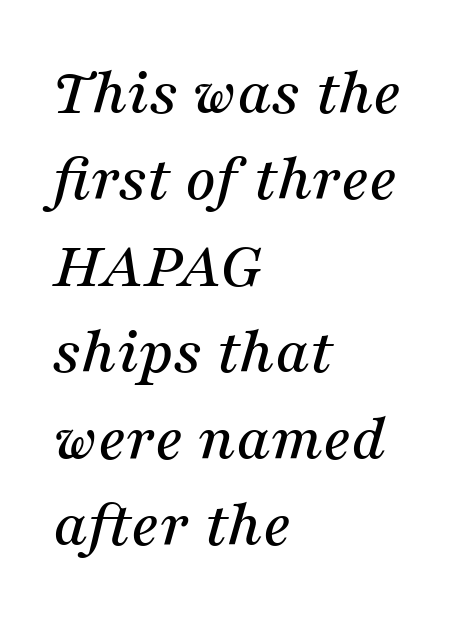
The rows are spaced the way most documents space them. Observe the lean: these are italic letterforms. These lines are composed in type with serifs. A typesetter would call this proportional, since set widths differ per character. The text block is weighted toward the left margin, trailing off unevenly rightward.
